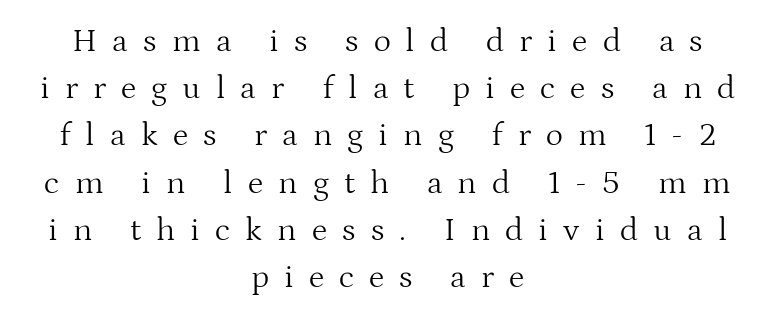
The image shows 33 px light serif type, upright; set centered, normal line spacing (1.43x), unusually wide letter spacing (+0.46 em), not underlined; medium stroke contrast and a medium x-height.
